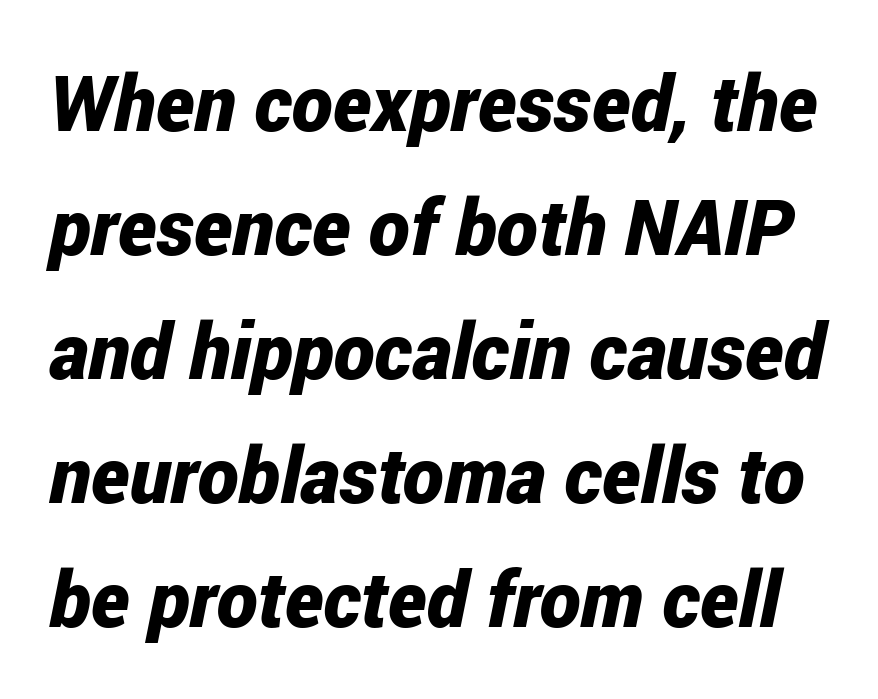
Q: Is the text bold? A: Yes.
Q: Is the text italic (slanted)? A: Yes, it leans right by about 12 degrees.
Q: Is the text underlined? A: No.
Q: Is the spacing between letters normal or unusually wide? A: Normal.
Q: Is the spacing between lines tight, normal or loose? A: Normal.
Q: Width (condensed, normal, or wide)? A: Condensed.
Q: Stroke contrast? A: Low.
Q: x-height? A: Medium.
Q: Monospaced? A: No.
